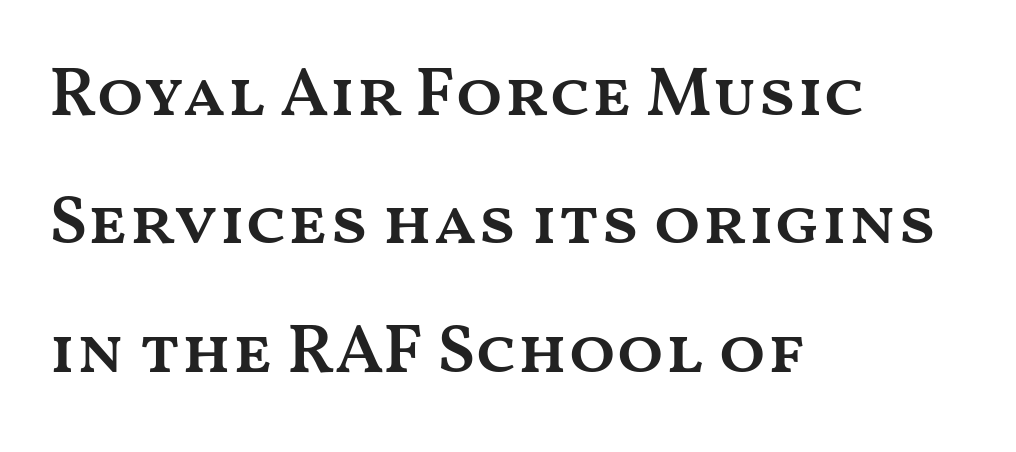
{"italic": "no", "bold": "semi", "weight": "semibold", "width": "wide", "stroke_contrast": "medium", "x_height": "medium", "monospaced": "no", "underline": "no", "align": "left", "line_spacing_ratio": 1.86, "letter_spacing": "normal", "letter_spacing_em": 0.0, "glyph_px": 69}
